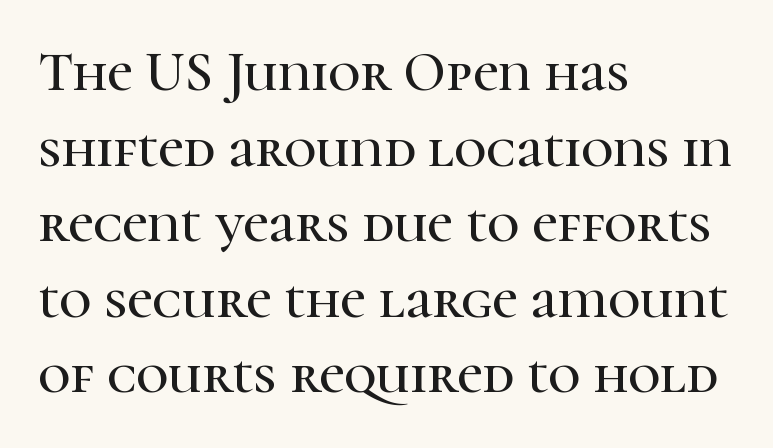
The image shows 56 px serif type, upright; set left-aligned, normal line spacing (1.35x), normal letter spacing, not underlined; high stroke contrast and a medium x-height.
